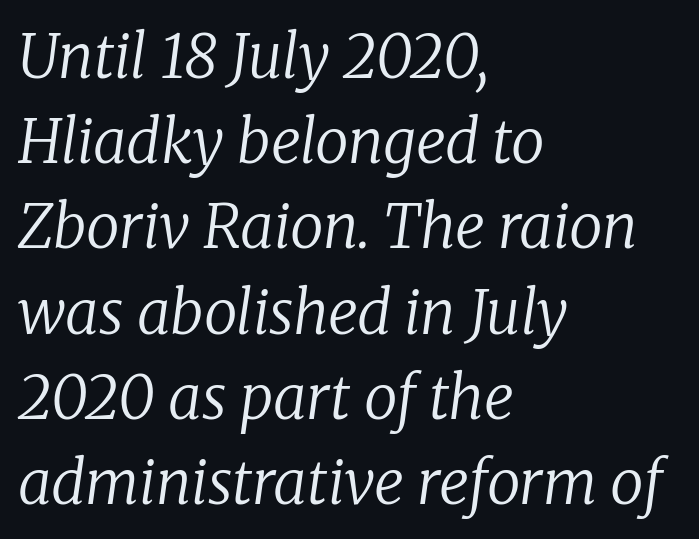
The image shows 60 px regular-weight serif type, italic (leaning right); set left-aligned, normal line spacing (1.42x), normal letter spacing, not underlined; low stroke contrast and a medium x-height.
